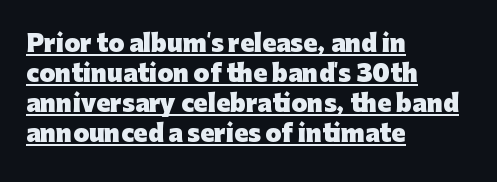
A student would call this left alignment; a typographer would say flush left, rag right. A full-strength bold gives these letters their thick strokes. This sample keeps an unexceptional amount of space between lines. Italic: no, the glyphs are upright roman. Underline: present.
